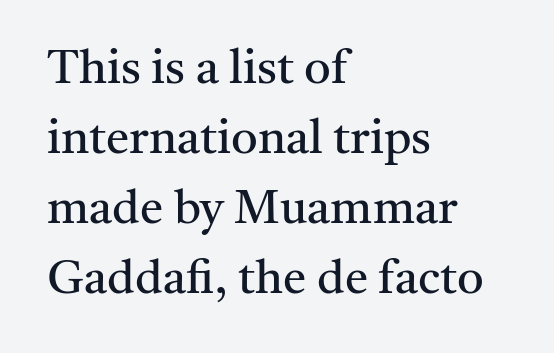
This block has exactly the height ordinary leading produces. No letter is thick-stroked: the sample isn't bold. Standard letterfit; no display-style spreading of the glyphs. Caption: multi-line text, flush left, ragged right. This is roman type, the default non-slanted kind.
